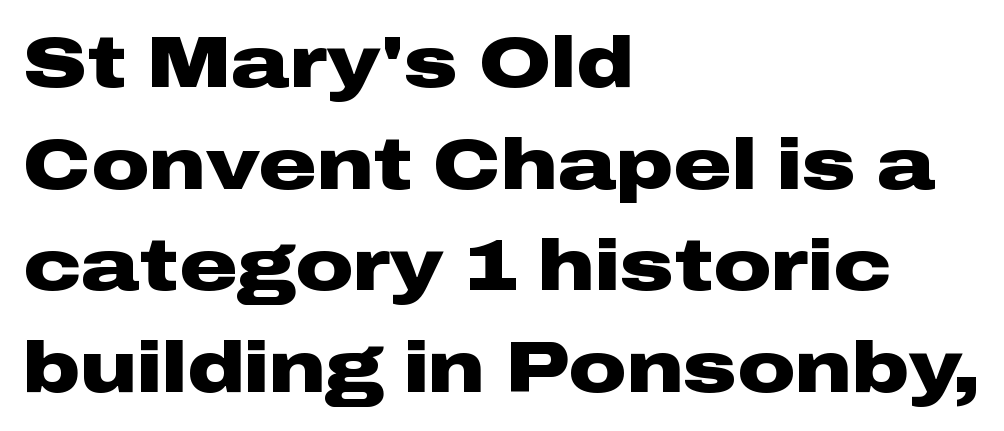
The font is running at its bold setting. Posture: straight, roman, zero tilt. The passage shown is typeset with a sans-serif family. A bare baseline throughout the passage.
